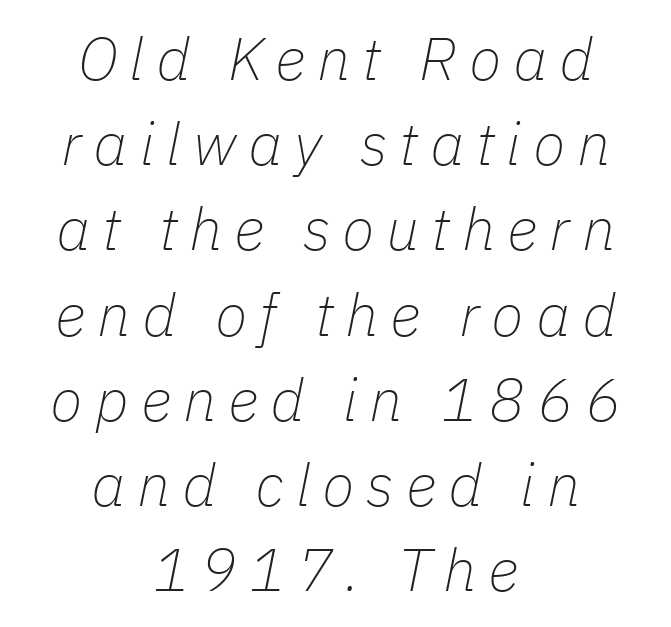
Q: Is the text bold? A: No.
Q: Is the text italic (slanted)? A: Yes, it leans right by about 11 degrees.
Q: Is the text underlined? A: No.
Q: How is the paragraph aligned? A: Centered.
Q: Is the spacing between letters normal or unusually wide? A: Unusually wide.
Q: Is the spacing between lines tight, normal or loose? A: Normal.
Q: Width (condensed, normal, or wide)? A: Normal.
Q: Stroke contrast? A: Low.
Q: x-height? A: Medium.
Q: Monospaced? A: No.
